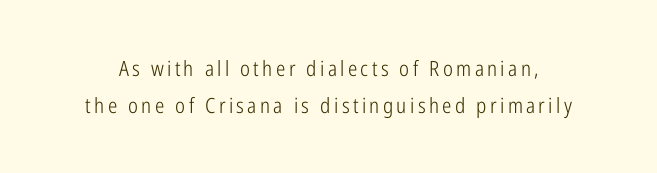
Q: Is the text bold? A: No.
Q: Is the text italic (slanted)? A: No, it is upright.
Q: Is the text underlined? A: No.
